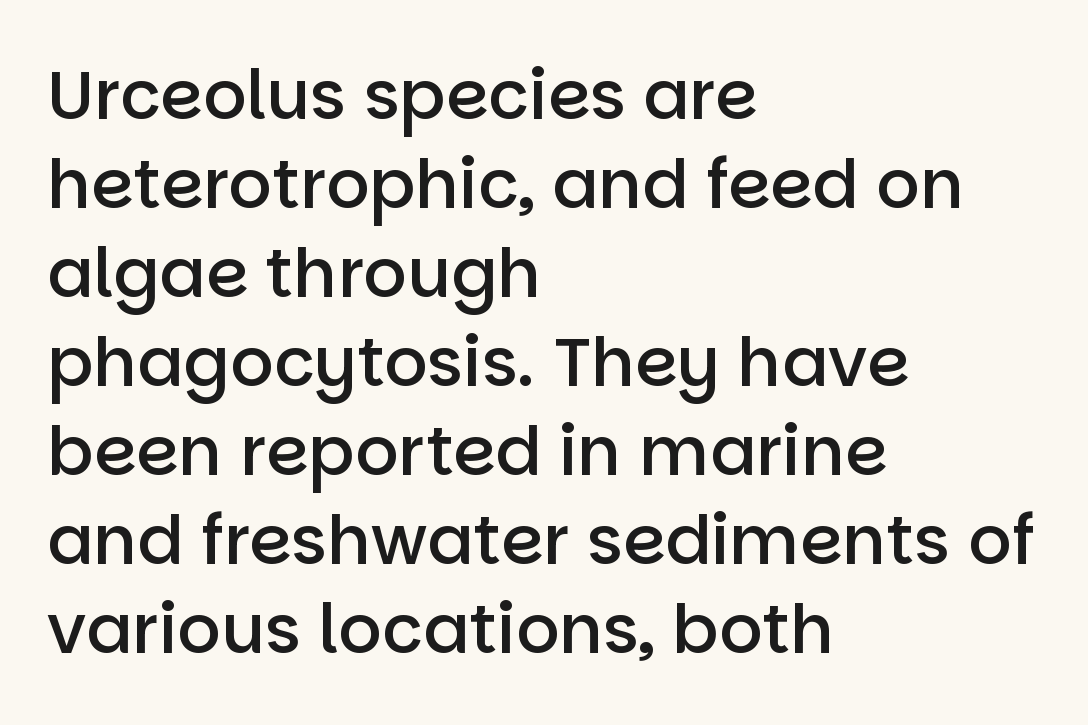
Q: Is the text bold? A: Semi-bold.
Q: Is the text italic (slanted)? A: No, it is upright.
Q: Is the typeface a serif or a sans-serif typeface? A: Sans-serif.
Q: Is the text underlined? A: No.
Q: How is the paragraph aligned? A: Left-aligned.
Q: Is the spacing between letters normal or unusually wide? A: Normal.
Q: Is the spacing between lines tight, normal or loose? A: Normal.
Q: Width (condensed, normal, or wide)? A: Normal.
Q: Stroke contrast? A: Low.
Q: x-height? A: Large.
Q: Monospaced? A: No.
